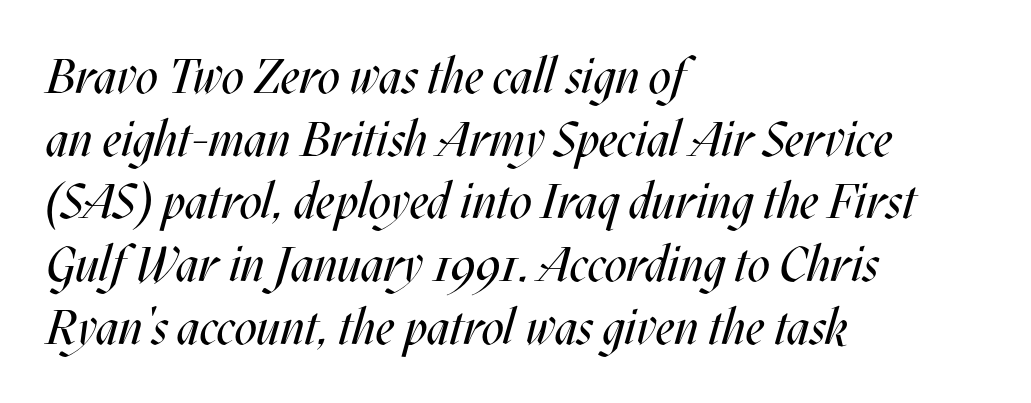
Q: Is the text bold? A: No.
Q: Is the text italic (slanted)? A: Yes, it leans right by about 17 degrees.
Q: Is the text underlined? A: No.
Q: How is the paragraph aligned? A: Left-aligned.
Q: Is the spacing between letters normal or unusually wide? A: Normal.
Q: Is the spacing between lines tight, normal or loose? A: Normal.
Q: Width (condensed, normal, or wide)? A: Condensed.
Q: Stroke contrast? A: Medium.
Q: x-height? A: Large.
Q: Monospaced? A: No.
